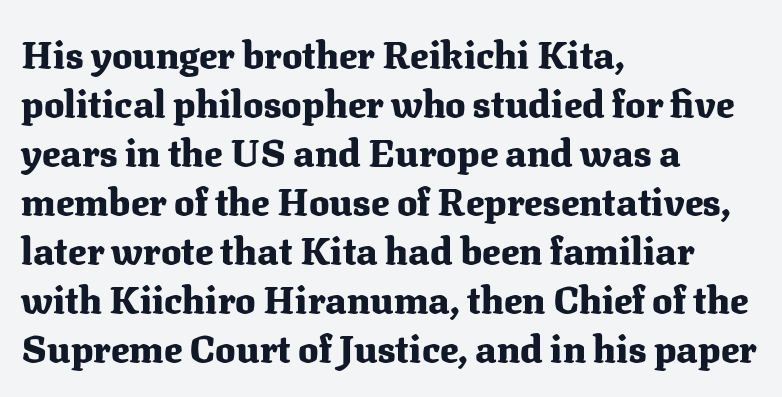
{"serif": "yes", "italic": "no", "bold": "yes", "weight": "heavy", "width": "normal", "stroke_contrast": "medium", "x_height": "medium", "monospaced": "no", "underline": "no", "align": "left", "line_spacing": "normal", "line_spacing_ratio": 1.29, "letter_spacing": "normal", "letter_spacing_em": 0.0, "glyph_px": 38}
